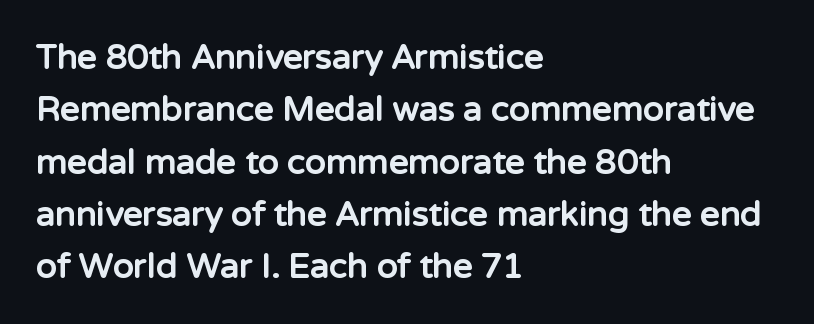
The image shows 34 px bold sans-serif type, upright; set left-aligned, normal line spacing (1.54x), normal letter spacing, not underlined; low stroke contrast and a medium x-height.
